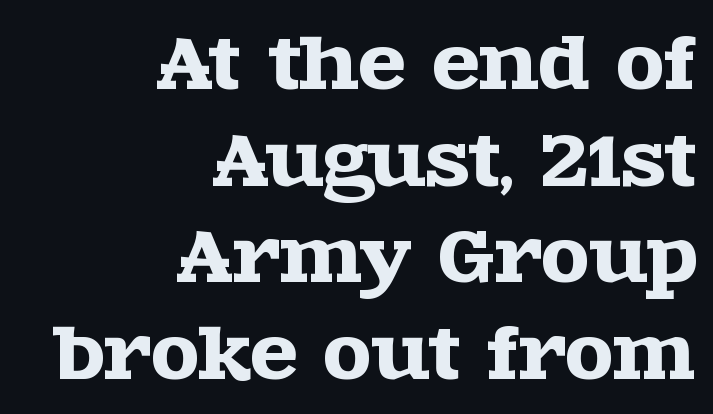
Q: Is the text italic (slanted)? A: No, it is upright.
Q: Is the typeface a serif or a sans-serif typeface? A: Serif.
Q: Is the text underlined? A: No.
Q: How is the paragraph aligned? A: Right-aligned.
Q: Is the spacing between letters normal or unusually wide? A: Normal.
Q: Is the spacing between lines tight, normal or loose? A: Normal.
Q: Width (condensed, normal, or wide)? A: Wide.
Q: x-height? A: Large.
Q: Monospaced? A: No.
